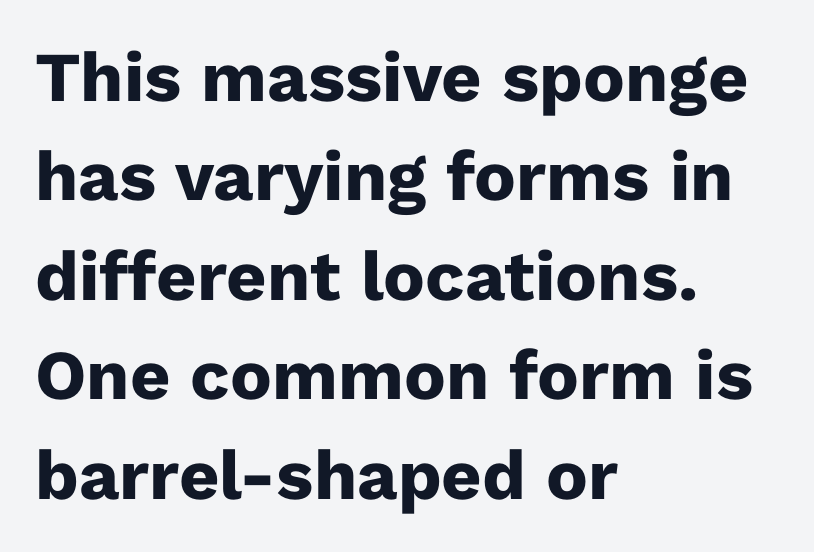
{"serif": "no", "italic": "no", "bold": "yes", "weight": "heavy", "width": "normal", "stroke_contrast": "low", "x_height": "medium", "monospaced": "no", "underline": "no", "align": "left", "line_spacing": "normal", "line_spacing_ratio": 1.42, "letter_spacing": "normal", "letter_spacing_em": 0.0, "glyph_px": 70}
